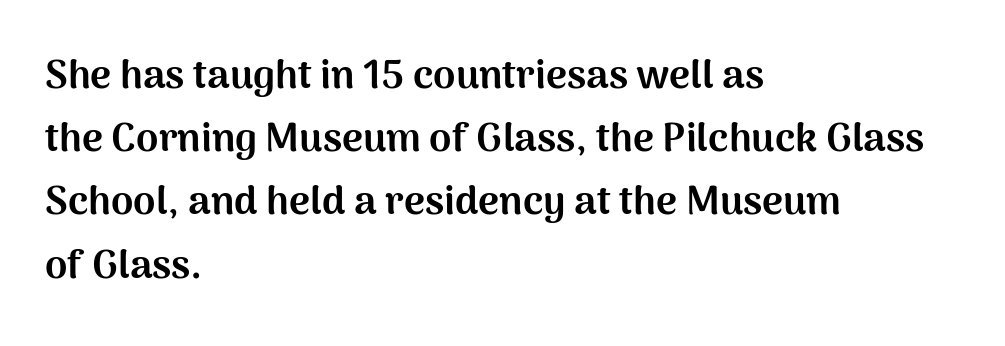
Q: Is the text bold? A: Yes.
Q: Is the text italic (slanted)? A: No, it is upright.
Q: Is the typeface a serif or a sans-serif typeface? A: Sans-serif.
Q: Is the text underlined? A: No.
Q: How is the paragraph aligned? A: Left-aligned.
Q: Is the spacing between letters normal or unusually wide? A: Normal.
Q: Is the spacing between lines tight, normal or loose? A: Normal.
Q: Width (condensed, normal, or wide)? A: Normal.
Q: Stroke contrast? A: Medium.
Q: x-height? A: Medium.
Q: Monospaced? A: No.
